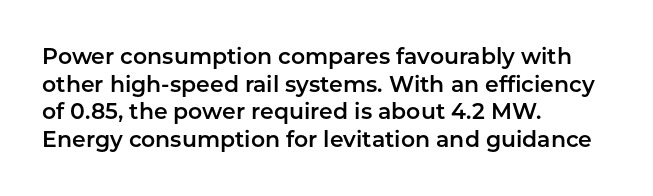
Regarding leading, the lines here are spaced in the standard way. The space beneath each line is pristine and unruled. Tracking value appears to be zero — textbook default spacing. The setting favours the left margin, as ordinary paragraphs usually do.
